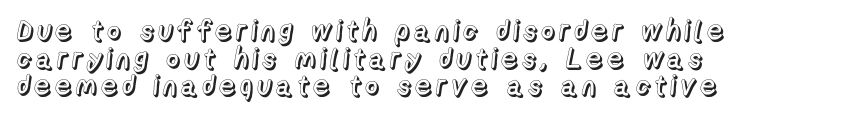
Rows of type sit shoulder to shoulder in the vertical direction. Beneath every word, the page is bare. The paragraph shown leans on its left margin. Think of a printed novel: that variable character pitch is what you see here.
